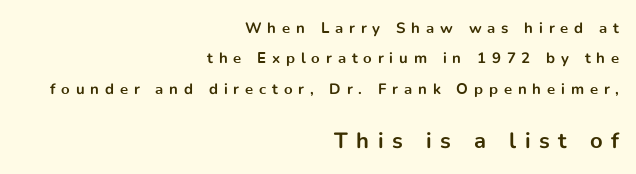
The image shows 22 px bold type, upright; set right-aligned, loose line spacing (2.02x), unusually wide letter spacing (+0.39 em), not underlined; the second (bottom) block is 1.47x larger.
